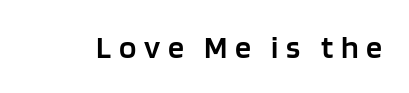
Q: Is the text bold? A: Semi-bold.
Q: Is the text italic (slanted)? A: No, it is upright.
Q: Is the typeface a serif or a sans-serif typeface? A: Sans-serif.
Q: Is the text underlined? A: No.
Q: Is the spacing between letters normal or unusually wide? A: Unusually wide.
Q: Width (condensed, normal, or wide)? A: Normal.
Q: Stroke contrast? A: Low.
Q: x-height? A: Large.
Q: Monospaced? A: No.
